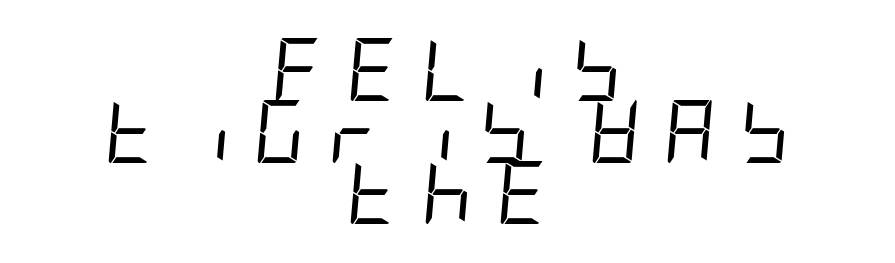
Q: Is the text bold? A: No.
Q: Is the text italic (slanted)? A: Yes, it leans right by about 5 degrees.
Q: Is the text underlined? A: No.
Q: How is the paragraph aligned? A: Centered.
Q: Is the spacing between letters normal or unusually wide? A: Unusually wide.
Q: Is the spacing between lines tight, normal or loose? A: Tight.
Q: Width (condensed, normal, or wide)? A: Condensed.
Q: Stroke contrast? A: Low.
Q: x-height? A: Large.
